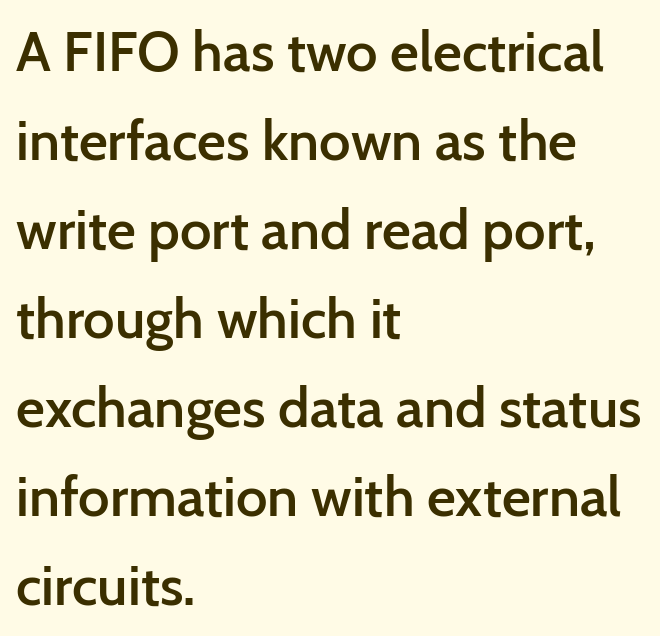
{"serif": "no", "italic": "no", "bold": "semi", "weight": "semibold", "width": "normal", "stroke_contrast": "low", "x_height": "medium", "monospaced": "no", "underline": "no", "align": "left", "line_spacing": "normal", "line_spacing_ratio": 1.59, "letter_spacing": "normal", "letter_spacing_em": 0.0, "glyph_px": 56}
